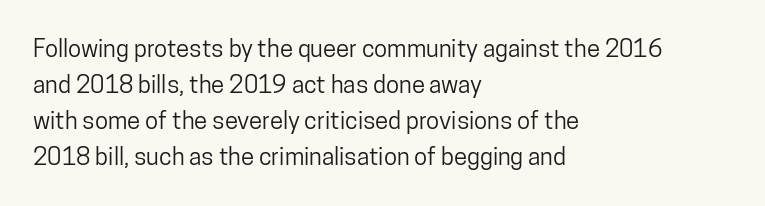
You can tell it's not italic because the verticals are truly vertical. Whoever set this chose a conventional vertical rhythm. The line texture is even and compact thanks to regular tracking. Each row of text sits above clean, open space.
